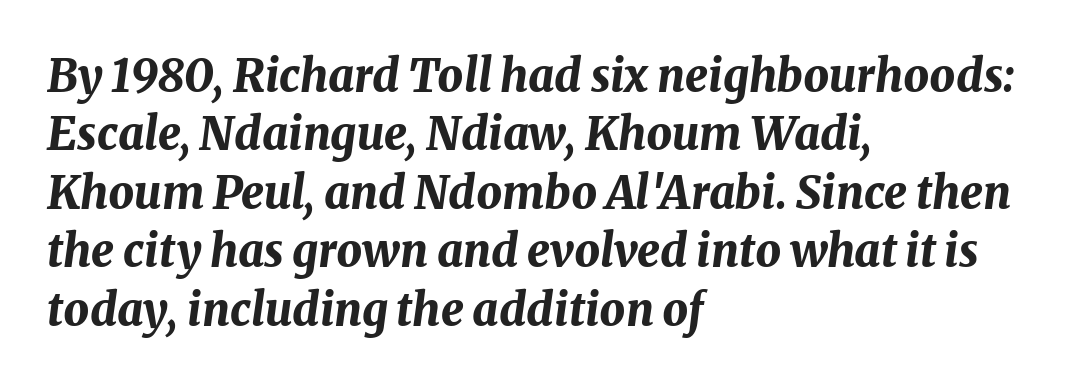
The image shows 45 px bold type, italic (leaning right); set left-aligned, normal line spacing (1.3x), normal letter spacing, not underlined; medium stroke contrast and a medium x-height.
